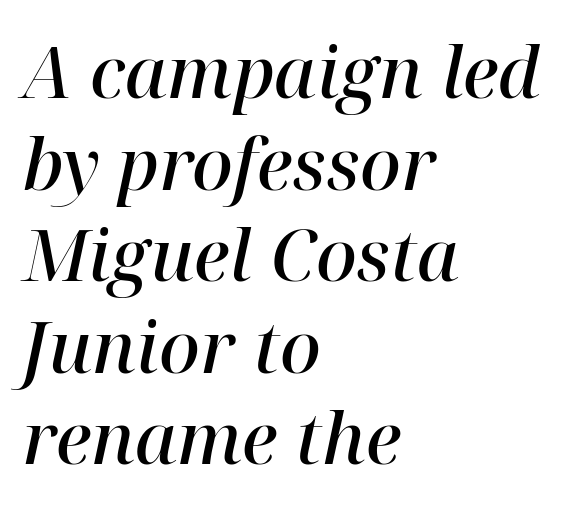
{"serif": "yes", "italic": "yes", "lean": "right", "slant_degrees": 12, "bold": "semi", "weight": "semibold", "width": "normal", "stroke_contrast": "high", "x_height": "medium", "monospaced": "no", "underline": "no", "align": "left", "line_spacing": "normal", "line_spacing_ratio": 1.29, "letter_spacing": "normal", "letter_spacing_em": 0.0, "glyph_px": 71}
